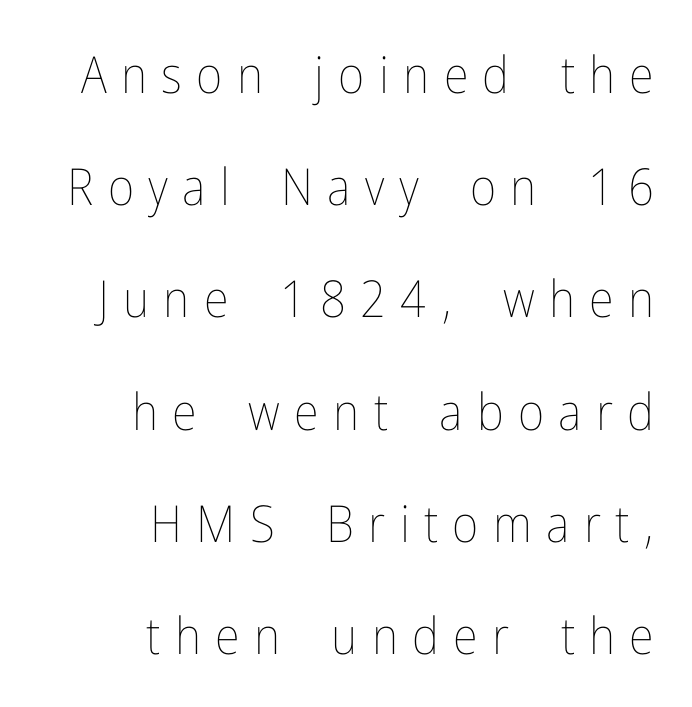
The image shows 51 px thin, condensed type, upright; set right-aligned, loose line spacing (2.2x), unusually wide letter spacing (+0.28 em), not underlined; low stroke contrast and a medium x-height.
